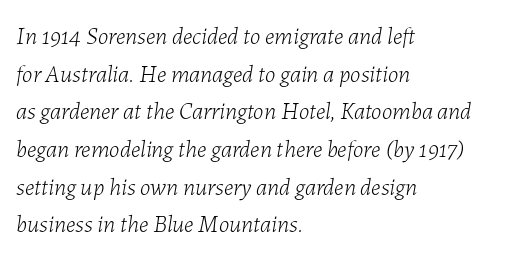
{"italic": "yes", "lean": "right", "slant_degrees": 7, "bold": "no", "underline": "no", "align": "left", "line_spacing": "normal", "line_spacing_ratio": 1.57, "letter_spacing": "normal", "letter_spacing_em": 0.0, "glyph_px": 24}
